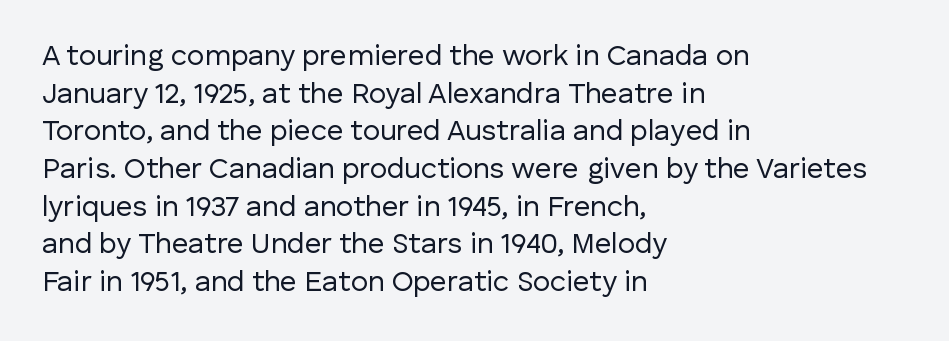
Is the letter spacing exaggerated? No — it looks like the ordinary default. Compared with a typical body face, this is equally light or lighter still. The axis of the letterforms is exactly vertical. Nothing sits at the stroke ends, so this counts as sans-serif. You could not count columns in this text — the font is proportionally spaced. In CSS terms this would be text-align: left.
